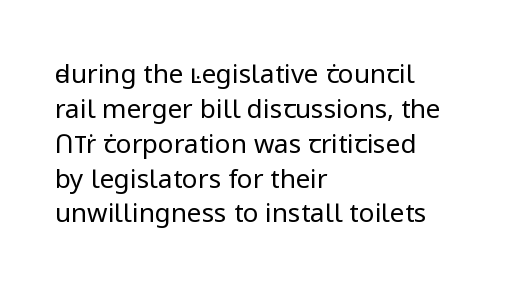
{"italic": "no", "bold": "no", "underline": "no", "align": "left", "line_spacing": "normal", "line_spacing_ratio": 1.34, "letter_spacing": "normal", "letter_spacing_em": 0.0, "glyph_px": 26}
